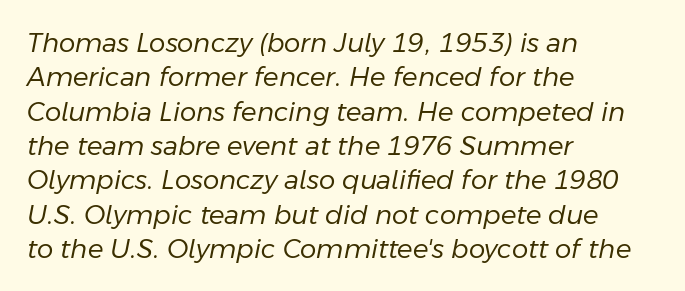
Q: Is the text bold? A: No.
Q: Is the text italic (slanted)? A: Yes, it leans right by about 11 degrees.
Q: Is the text underlined? A: No.
Q: How is the paragraph aligned? A: Left-aligned.
Q: Is the spacing between letters normal or unusually wide? A: Normal.
Q: Is the spacing between lines tight, normal or loose? A: Normal.
